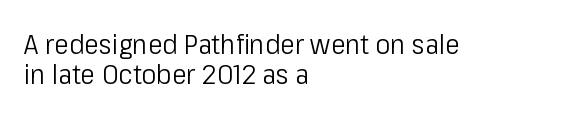
The image shows 28 px light, condensed sans-serif type, upright; set left-aligned, tight line spacing (1.06x), normal letter spacing, not underlined; low stroke contrast and a medium x-height.
